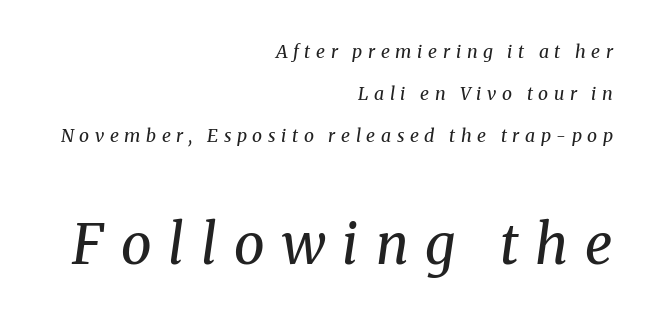
Q: Is the text bold? A: No.
Q: Is the text italic (slanted)? A: Yes, it leans right by about 8 degrees.
Q: Is the typeface a serif or a sans-serif typeface? A: Serif.
Q: Is the text underlined? A: No.
Q: How is the paragraph aligned? A: Right-aligned.
Q: Is the spacing between letters normal or unusually wide? A: Unusually wide.
Q: Is the spacing between lines tight, normal or loose? A: Loose.
Q: Which block of text is set in a larger size, the first (top) or the second (bottom)? A: The second (bottom) one.
Q: Width (condensed, normal, or wide)? A: Normal.
Q: Stroke contrast? A: Medium.
Q: x-height? A: Medium.
Q: Monospaced? A: No.
